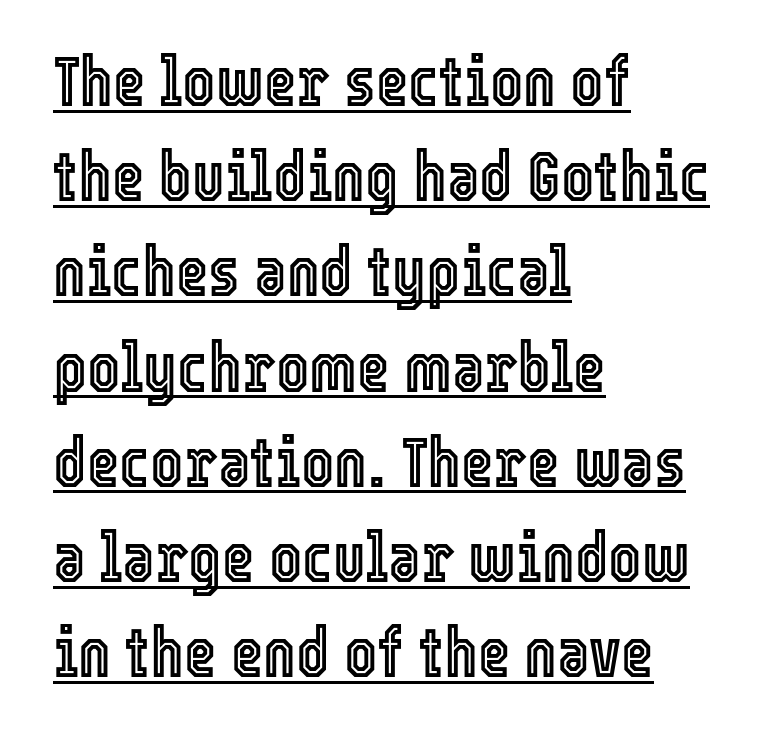
Vertical spacing — default. Every character sits straight up, as roman type does. This sample uses plain, unmodified letter spacing. The ragged edge is on the right, which tells us the setting is flush left. Character widths vary here, with narrow letters taking less room than wide ones.
